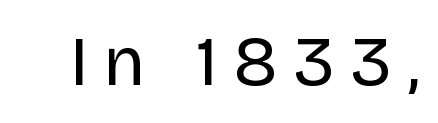
Q: Is the text bold? A: No.
Q: Is the text italic (slanted)? A: No, it is upright.
Q: Is the typeface a serif or a sans-serif typeface? A: Sans-serif.
Q: Is the text underlined? A: No.
Q: Is the spacing between letters normal or unusually wide? A: Unusually wide.
Q: Width (condensed, normal, or wide)? A: Normal.
Q: Stroke contrast? A: Low.
Q: x-height? A: Large.
Q: Monospaced? A: No.
